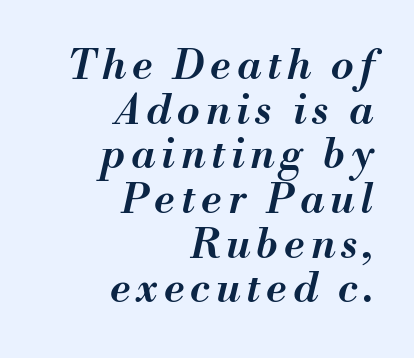
Q: Is the text bold? A: Semi-bold.
Q: Is the text italic (slanted)? A: Yes, it leans right by about 13 degrees.
Q: Is the text underlined? A: No.
Q: How is the paragraph aligned? A: Right-aligned.
Q: Is the spacing between lines tight, normal or loose? A: Tight.
Q: Width (condensed, normal, or wide)? A: Normal.
Q: Stroke contrast? A: Medium.
Q: x-height? A: Small.
Q: Monospaced? A: No.
